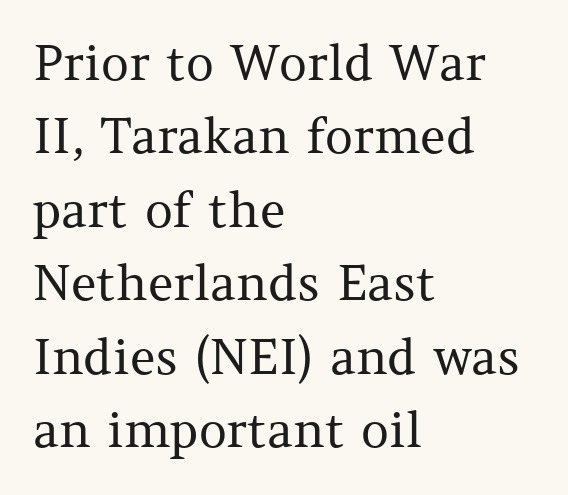
The rows are spaced the way most documents space them. The rendering shows small feet on the letterforms — a serif design. This is roman type, the default non-slanted kind. Looks like regular typesetting: each glyph gets only the width it needs.
